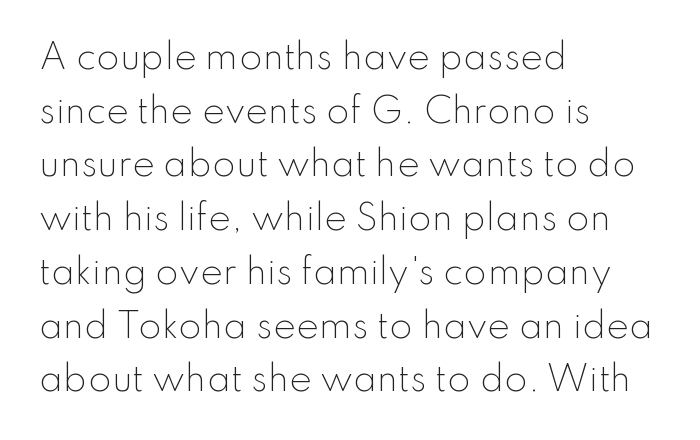
The image shows 34 px light sans-serif type, upright; set left-aligned, normal line spacing (1.58x), normal letter spacing, not underlined; low stroke contrast and a small x-height.
